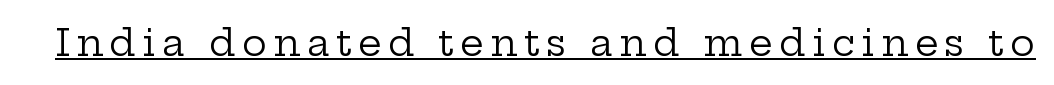
Q: Is the text bold? A: No.
Q: Is the text italic (slanted)? A: No, it is upright.
Q: Is the typeface a serif or a sans-serif typeface? A: Serif.
Q: Is the text underlined? A: Yes.
Q: Width (condensed, normal, or wide)? A: Wide.
Q: Stroke contrast? A: Low.
Q: x-height? A: Medium.
Q: Monospaced? A: No.
